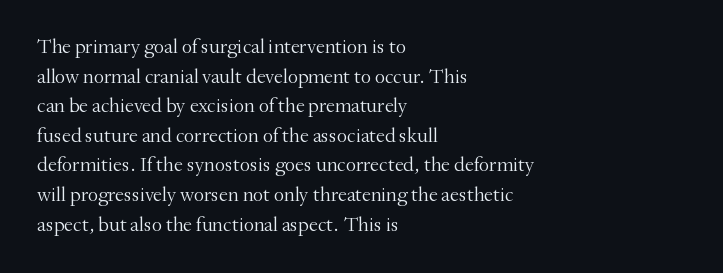
The image shows 20 px text type, upright; set left-aligned, normal line spacing (1.48x), normal letter spacing, not underlined.
